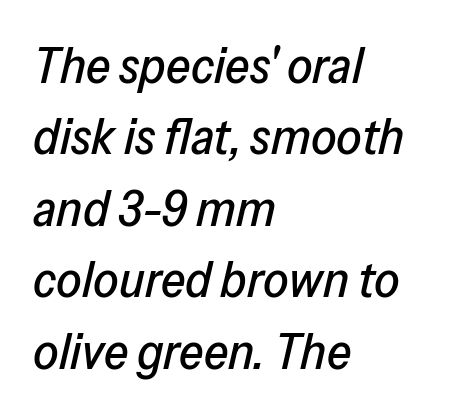
{"italic": "yes", "lean": "right", "slant_degrees": 13, "width": "normal", "stroke_contrast": "low", "x_height": "medium", "monospaced": "no", "underline": "no", "align": "left", "line_spacing": "normal", "line_spacing_ratio": 1.43, "letter_spacing": "normal", "letter_spacing_em": 0.0, "glyph_px": 50}
